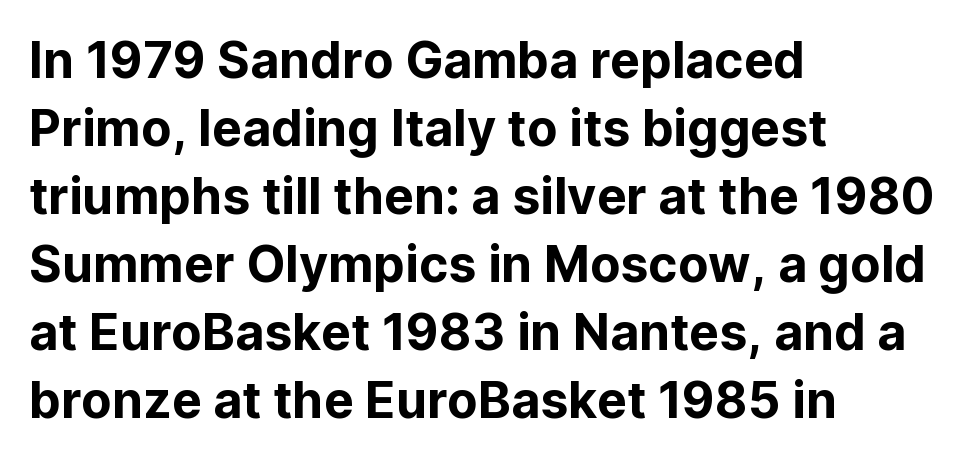
The image shows 50 px sans-serif type, upright; set left-aligned, normal line spacing (1.36x), normal letter spacing, not underlined; low stroke contrast and a medium x-height.
